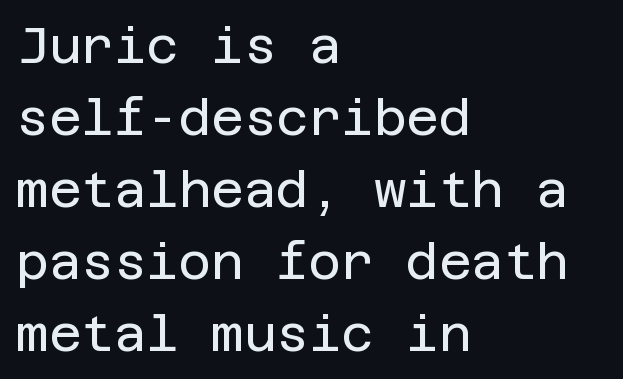
Are there feet on the stems? There aren't — it's a sans. These lines stack with their left ends in a neat column. Evenly set lines give the paragraph a standard silhouette. The gaps between neighbouring characters are ordinary and unremarkable.
